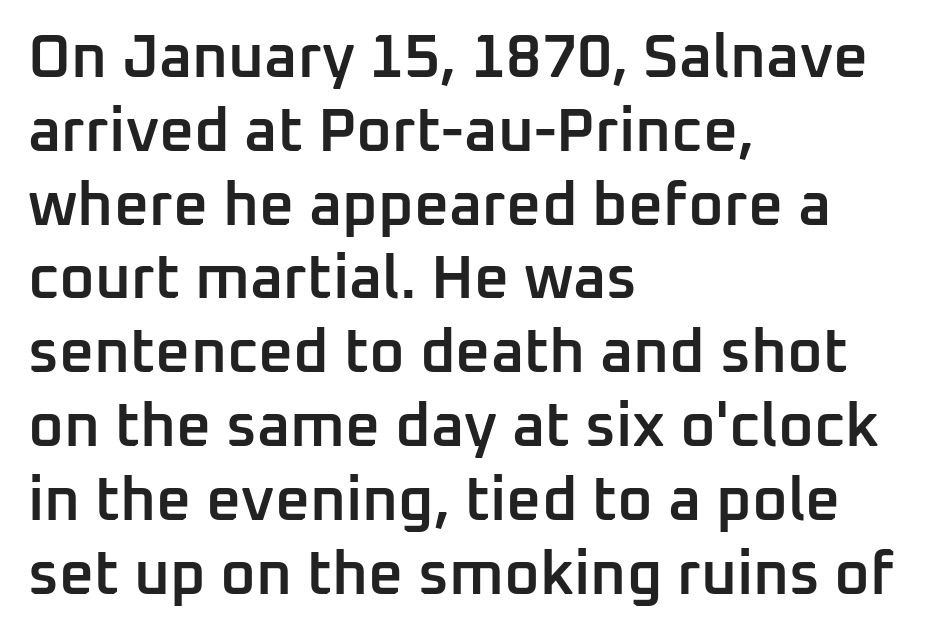
The image shows 61 px semibold sans-serif type, upright; set left-aligned, line spacing 1.21x, normal letter spacing, not underlined; low stroke contrast and a medium x-height.
